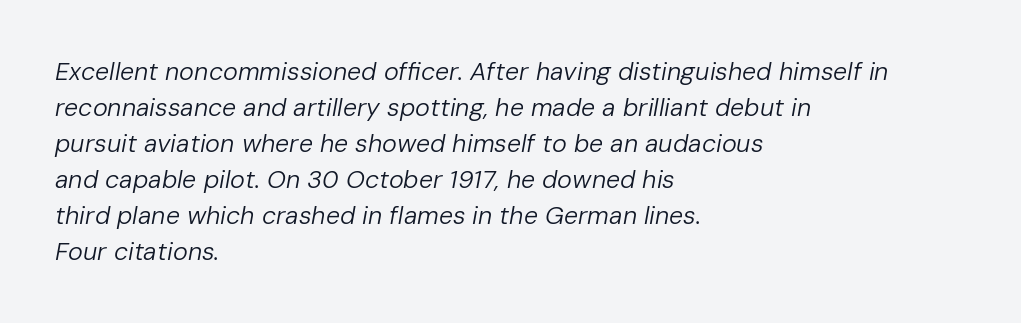
{"italic": "yes", "lean": "right", "slant_degrees": 10, "bold": "no", "underline": "no", "align": "left", "line_spacing": "normal", "line_spacing_ratio": 1.44, "letter_spacing": "normal", "letter_spacing_em": 0.0, "glyph_px": 25}
